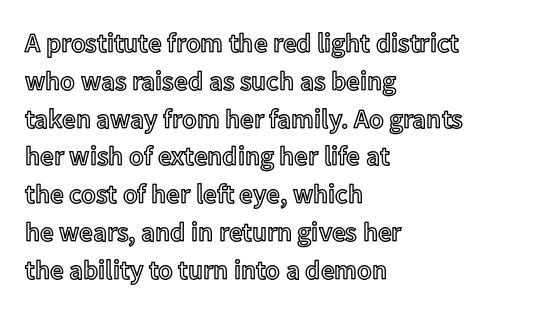
Q: Is the text italic (slanted)? A: No, it is upright.
Q: Is the text underlined? A: No.
Q: How is the paragraph aligned? A: Left-aligned.
Q: Is the spacing between letters normal or unusually wide? A: Normal.
Q: Is the spacing between lines tight, normal or loose? A: Normal.
